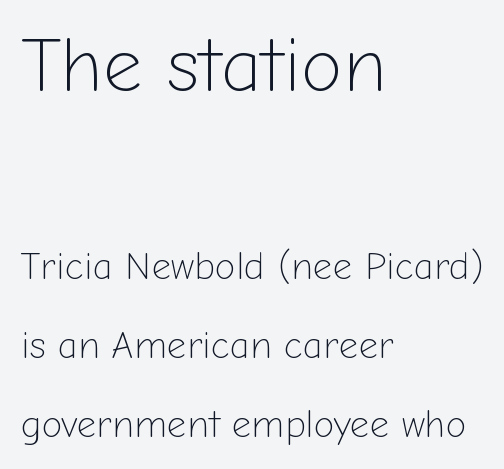
Q: Is the text bold? A: No.
Q: Is the text italic (slanted)? A: No, it is upright.
Q: Is the typeface a serif or a sans-serif typeface? A: Sans-serif.
Q: Is the text underlined? A: No.
Q: How is the paragraph aligned? A: Left-aligned.
Q: Is the spacing between letters normal or unusually wide? A: Normal.
Q: Is the spacing between lines tight, normal or loose? A: Loose.
Q: Which block of text is set in a larger size, the first (top) or the second (bottom)? A: The first (top) one.
Q: Width (condensed, normal, or wide)? A: Normal.
Q: Stroke contrast? A: Low.
Q: x-height? A: Medium.
Q: Monospaced? A: No.
